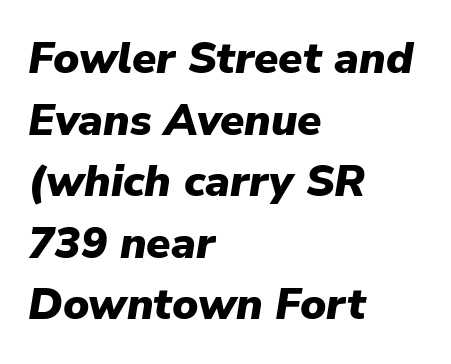
Short note: letters normally spaced. The foot of each line stays bare and open. These words are printed bold, with thick strokes throughout. The rendering uses natural spacing where letterforms have individual widths.
